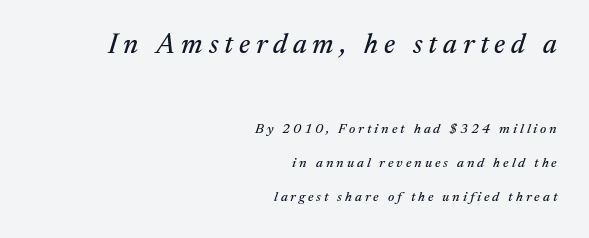
Q: Is the text italic (slanted)? A: Yes, it leans right by about 17 degrees.
Q: Is the typeface a serif or a sans-serif typeface? A: Serif.
Q: Is the text underlined? A: No.
Q: How is the paragraph aligned? A: Right-aligned.
Q: Is the spacing between letters normal or unusually wide? A: Unusually wide.
Q: Is the spacing between lines tight, normal or loose? A: Loose.
Q: Which block of text is set in a larger size, the first (top) or the second (bottom)? A: The first (top) one.
Q: Width (condensed, normal, or wide)? A: Normal.
Q: Stroke contrast? A: Medium.
Q: x-height? A: Medium.
Q: Monospaced? A: No.
